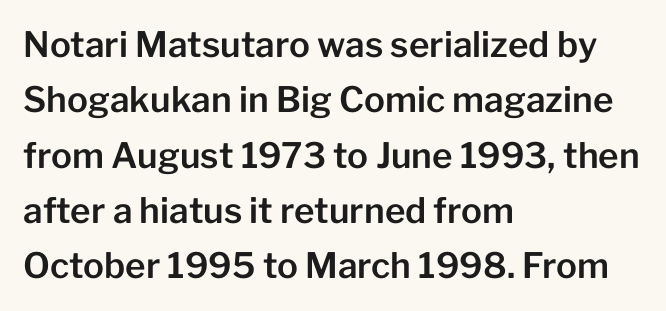
{"serif": "no", "italic": "no", "width": "normal", "stroke_contrast": "low", "x_height": "medium", "monospaced": "no", "underline": "no", "align": "left", "line_spacing": "normal", "line_spacing_ratio": 1.58, "letter_spacing": "normal", "letter_spacing_em": 0.0, "glyph_px": 35}
